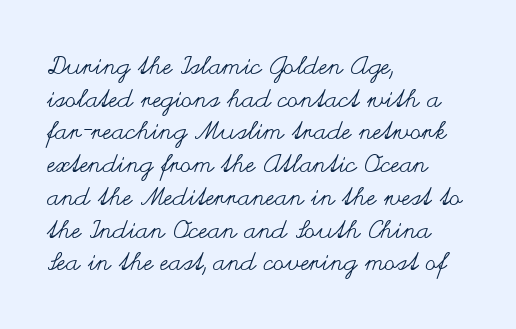
Q: Is the text bold? A: No.
Q: Is the text italic (slanted)? A: Yes.
Q: Is the text underlined? A: No.
Q: How is the paragraph aligned? A: Left-aligned.
Q: Is the spacing between letters normal or unusually wide? A: Normal.
Q: Is the spacing between lines tight, normal or loose? A: Normal.
